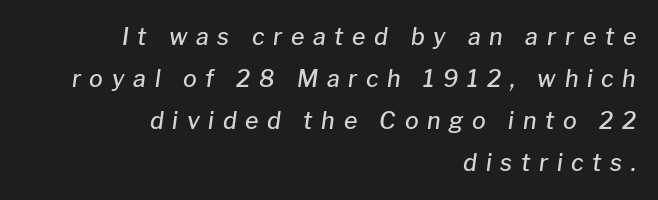
Horizontally, the lines are justified to the trailing edge only. Beneath every word, the page is bare. What stands out about the letter spacing? Its width — letters are far apart. Yep, that's italic — everything's leaning.
